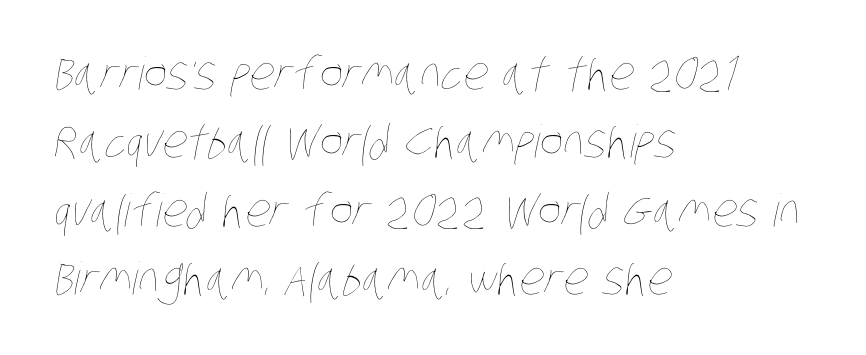
The image shows 45 px thin, condensed type; set left-aligned, normal line spacing (1.52x), normal letter spacing, not underlined; low stroke contrast and a large x-height.
